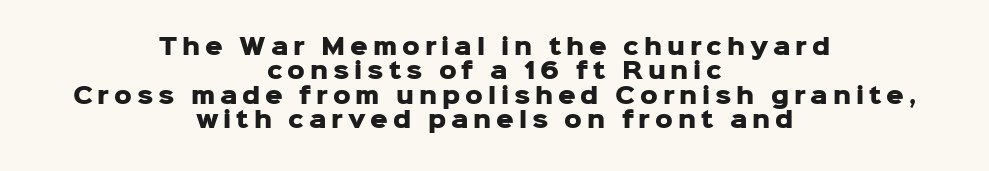
Q: Is the text bold? A: Yes.
Q: Is the text italic (slanted)? A: No, it is upright.
Q: Is the text underlined? A: No.
Q: How is the paragraph aligned? A: Centered.
Q: Is the spacing between letters normal or unusually wide? A: Unusually wide.
Q: Is the spacing between lines tight, normal or loose? A: Tight.
